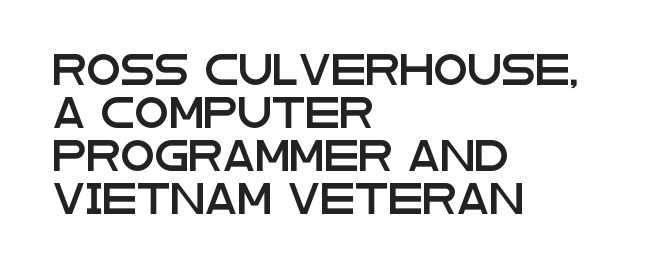
The image shows 31 px wide sans-serif type, upright; set left-aligned, normal line spacing (1.39x), normal letter spacing, not underlined; low stroke contrast and a large x-height.
